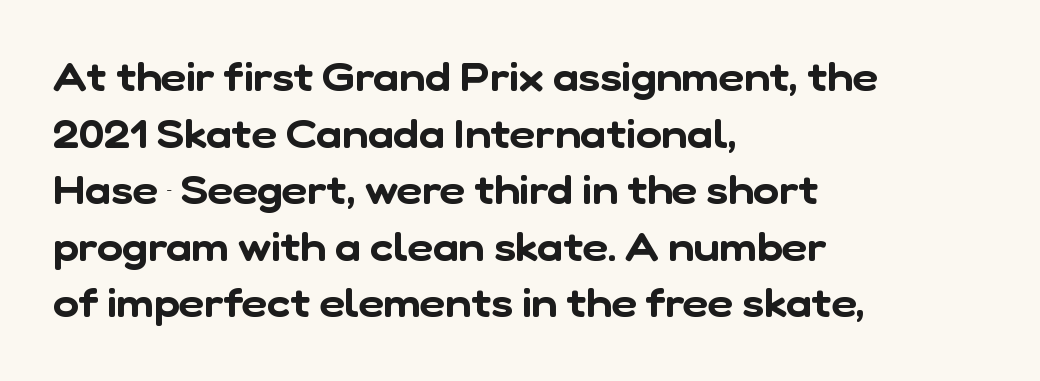
The image shows 39 px sans-serif type; set left-aligned, normal line spacing (1.45x), normal letter spacing, not underlined; low stroke contrast and a medium x-height.
